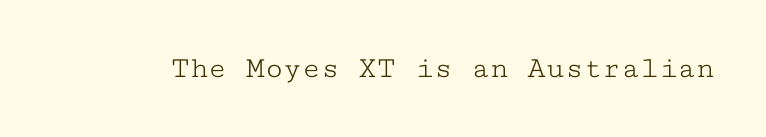
Q: Is the text bold? A: No.
Q: Is the text italic (slanted)? A: No, it is upright.
Q: Is the typeface a serif or a sans-serif typeface? A: Serif.
Q: Is the text underlined? A: No.
Q: Is the spacing between letters normal or unusually wide? A: Normal.
Q: Width (condensed, normal, or wide)? A: Wide.
Q: Stroke contrast? A: Low.
Q: x-height? A: Medium.
Q: Monospaced? A: Yes.
